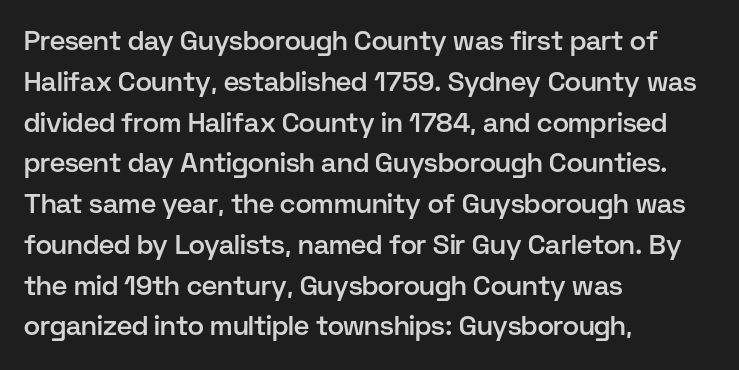
The image shows 27 px text type, upright; set left-aligned, normal line spacing (1.51x), normal letter spacing, not underlined.
